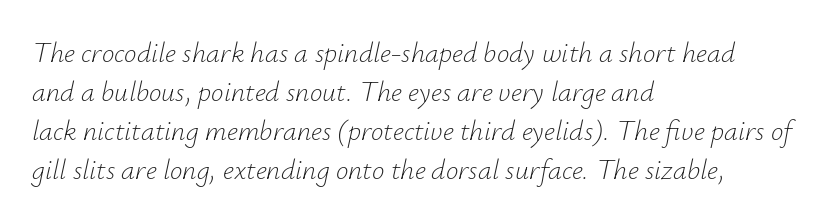
Weight: not bold — regular or lighter. The text block is weighted toward the left margin, trailing off unevenly rightward. Is the type slanted? Yes — the strokes lean at a clear angle. The passage shown stacks its lines at a standard gap. Type without underlining. Is this a fixed-width face? No — the glyphs have proportional, varying widths.
